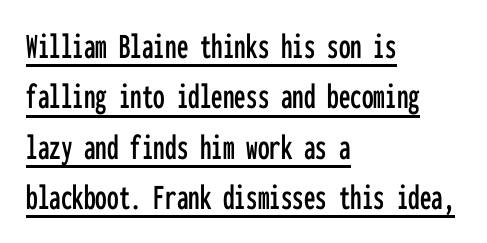
The lines in this sample share a left origin and differ only in where they stop. Spacing between characters is what you'd get straight out of the box. This is underlined copy, the kind a proofreader might mark for attention. This is sans-serif lettering, the kind often seen on screens and signage.
